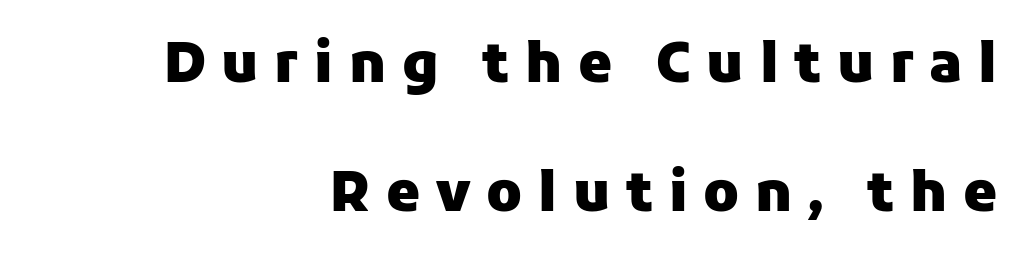
Q: Is the text bold? A: Yes.
Q: Is the text italic (slanted)? A: No, it is upright.
Q: Is the typeface a serif or a sans-serif typeface? A: Sans-serif.
Q: Is the text underlined? A: No.
Q: How is the paragraph aligned? A: Right-aligned.
Q: Is the spacing between letters normal or unusually wide? A: Unusually wide.
Q: Is the spacing between lines tight, normal or loose? A: Loose.
Q: Width (condensed, normal, or wide)? A: Normal.
Q: Stroke contrast? A: Low.
Q: x-height? A: Medium.
Q: Monospaced? A: No.
